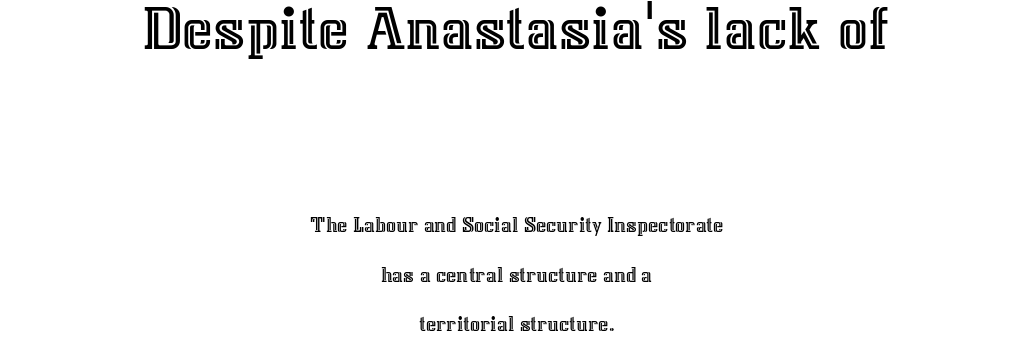
In terms of letterspacing, this is plain default setting. Has an underline been added? It has not. Ascenders rise straight up at ninety degrees. This sample has the flowing, uneven cadence of proportional lettering.
